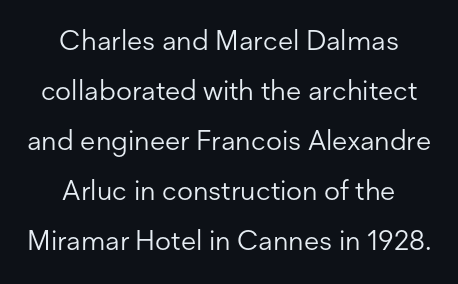
The glyphs are unaccompanied by any horizontal stroke below them. Do the characters align in a grid? No, the font is proportional. Is the letter spacing exaggerated? No — it looks like the ordinary default. Letters have the restrained weight of plain body copy at most. The letters stand upright; this is a roman face. The setting favours the middle, as headings and verse often do.
